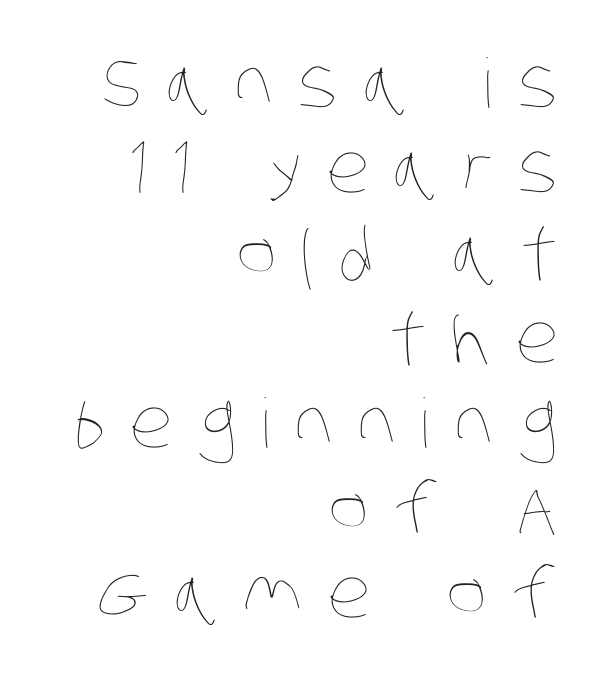
Q: Is the text bold? A: No.
Q: Is the text underlined? A: No.
Q: How is the paragraph aligned? A: Right-aligned.
Q: Is the spacing between letters normal or unusually wide? A: Unusually wide.
Q: Is the spacing between lines tight, normal or loose? A: Normal.
Q: Width (condensed, normal, or wide)? A: Condensed.
Q: Stroke contrast? A: Low.
Q: x-height? A: Large.
Q: Monospaced? A: No.
